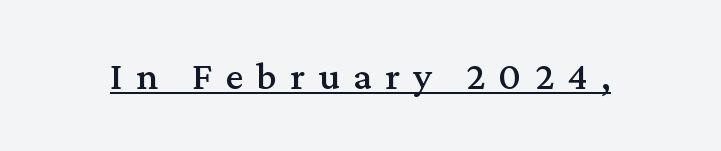
{"serif": "yes", "italic": "no", "width": "normal", "stroke_contrast": "medium", "x_height": "medium", "monospaced": "no", "underline": "yes", "letter_spacing": "wide", "letter_spacing_em": 0.33, "glyph_px": 40}
